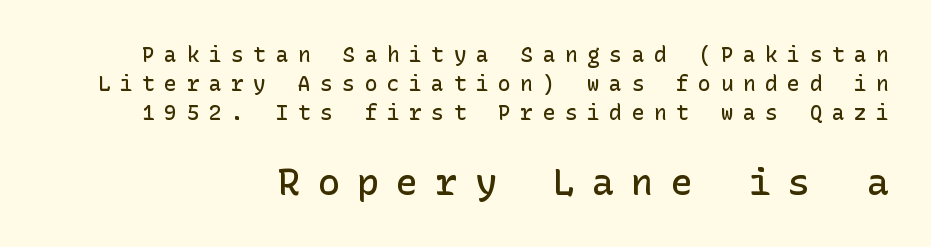
The image shows 37 px semibold sans-serif type, upright; set right-aligned, normal line spacing (1.38x), unusually wide letter spacing (+0.46 em), not underlined; the second (bottom) block is 1.76x larger; low stroke contrast and a medium x-height.
